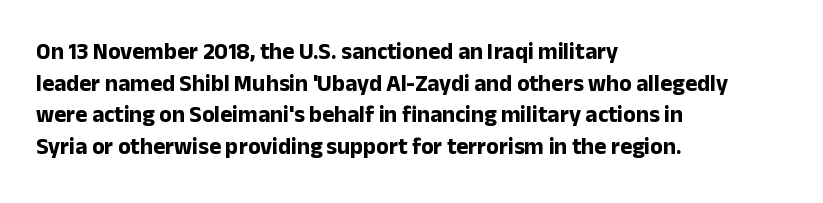
Q: Is the text bold? A: Yes.
Q: Is the text italic (slanted)? A: No, it is upright.
Q: Is the text underlined? A: No.
Q: How is the paragraph aligned? A: Left-aligned.
Q: Is the spacing between letters normal or unusually wide? A: Normal.
Q: Is the spacing between lines tight, normal or loose? A: Normal.
